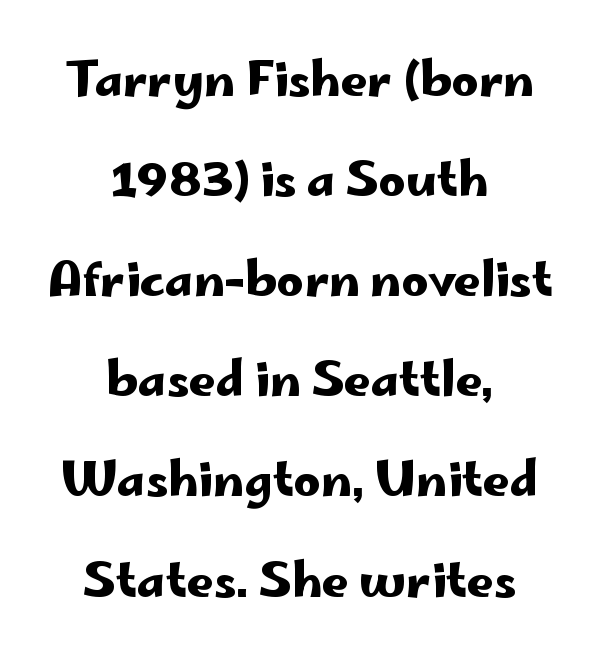
The image shows 47 px wide sans-serif type, upright; set centered, loose line spacing (2.13x), normal letter spacing, not underlined; low stroke contrast and a small x-height.
